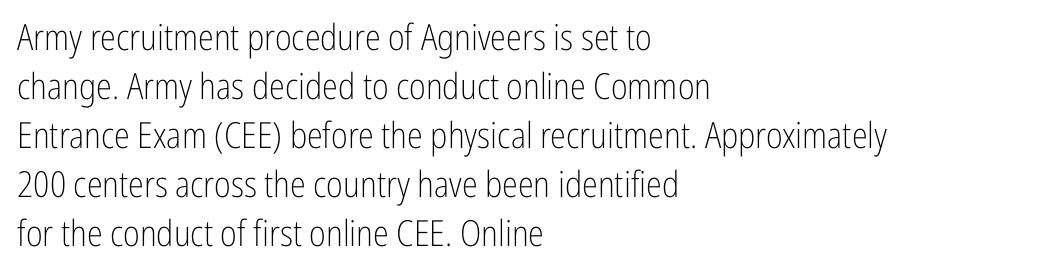
The image shows 36 px light, condensed sans-serif type, upright; set left-aligned, normal line spacing (1.36x), normal letter spacing, not underlined; low stroke contrast and a medium x-height.
